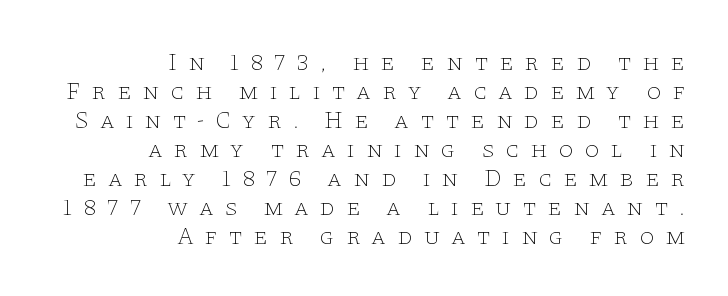
{"italic": "no", "bold": "no", "underline": "no", "align": "right", "line_spacing_ratio": 1.21, "letter_spacing": "wide", "letter_spacing_em": 0.45, "glyph_px": 24}
